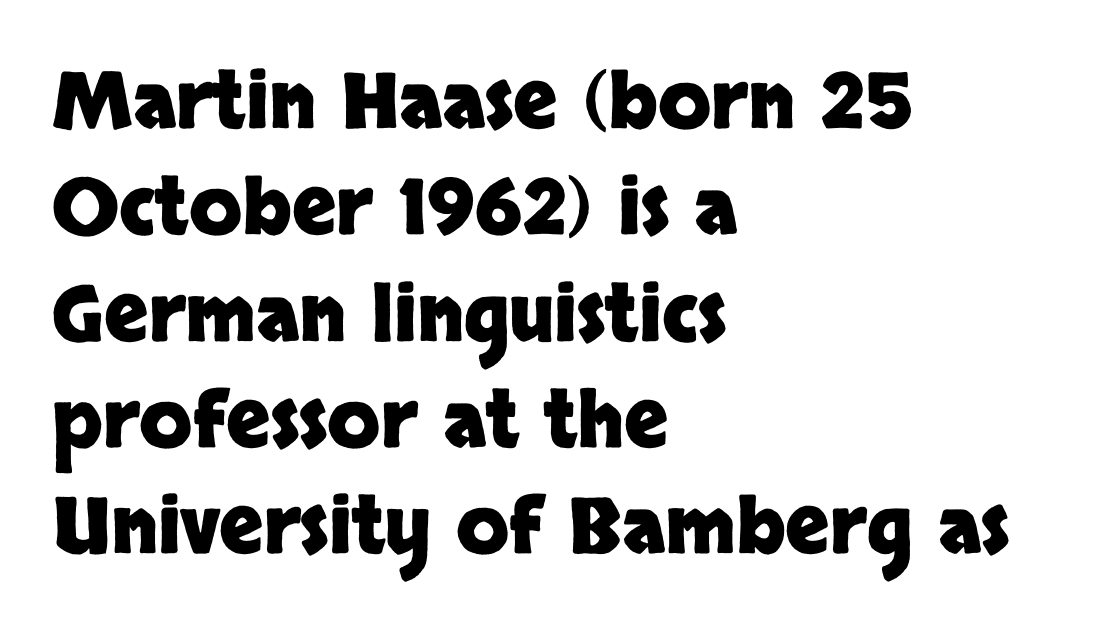
A student would call this left alignment; a typographer would say flush left, rag right. Standard letterfit; no display-style spreading of the glyphs. Character widths vary here, with narrow letters taking less room than wide ones. Letterform terminals end flat and unadorned throughout the passage. How would I describe the line gaps? Plain and ordinary.
